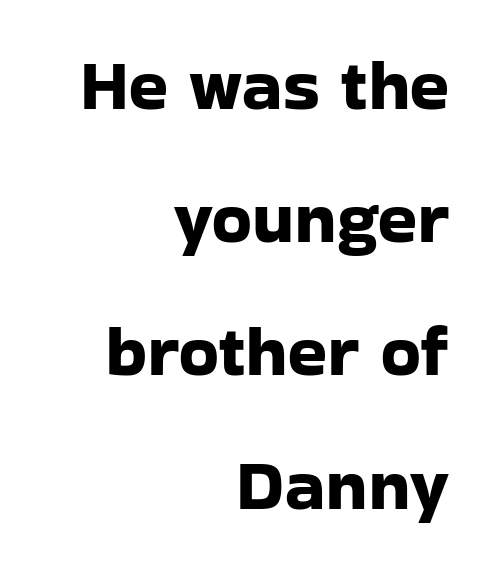
Q: Is the text italic (slanted)? A: No, it is upright.
Q: Is the typeface a serif or a sans-serif typeface? A: Sans-serif.
Q: Is the text underlined? A: No.
Q: How is the paragraph aligned? A: Right-aligned.
Q: Is the spacing between letters normal or unusually wide? A: Normal.
Q: Width (condensed, normal, or wide)? A: Normal.
Q: Stroke contrast? A: Low.
Q: x-height? A: Medium.
Q: Monospaced? A: No.
